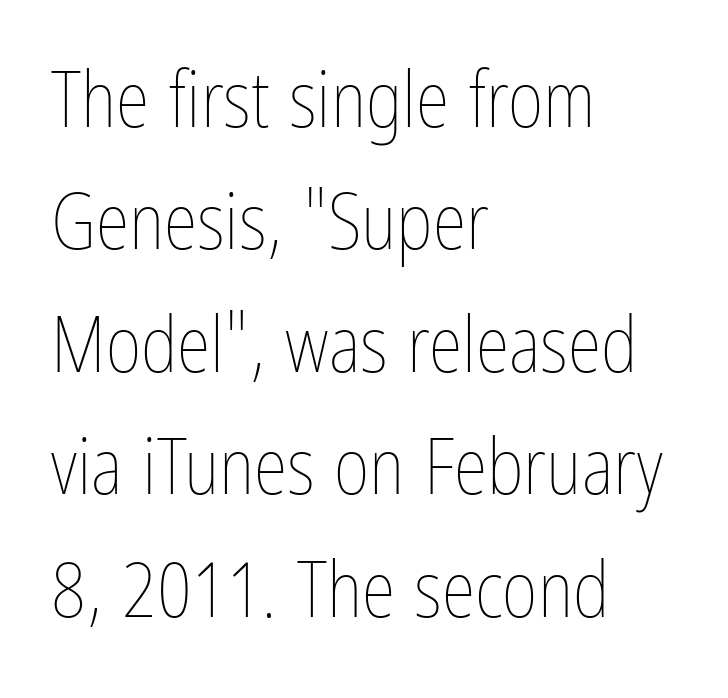
The image shows 77 px thin, condensed type, upright; set left-aligned, normal line spacing (1.59x), normal letter spacing, not underlined; low stroke contrast and a medium x-height.
